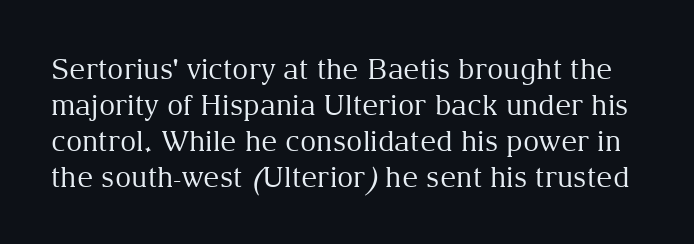
Interline gaps are of average width in this sample. Each letter keeps its own natural width here, so spacing adapts to shape. The typeface chosen for these lines features serifs. Bold? No — there's no thickening of the strokes.
